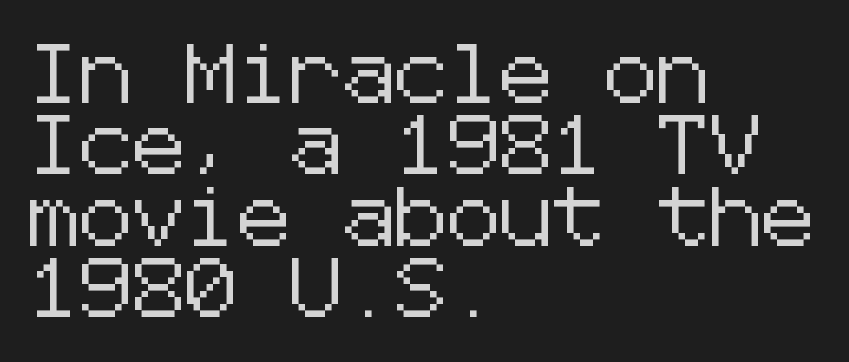
Q: Is the text italic (slanted)? A: No, it is upright.
Q: Is the typeface a serif or a sans-serif typeface? A: Sans-serif.
Q: Is the text underlined? A: No.
Q: How is the paragraph aligned? A: Left-aligned.
Q: Is the spacing between letters normal or unusually wide? A: Normal.
Q: Width (condensed, normal, or wide)? A: Normal.
Q: Stroke contrast? A: Low.
Q: x-height? A: Medium.
